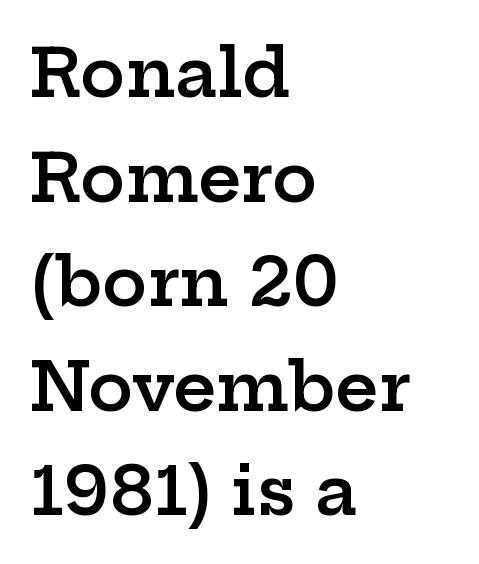
{"serif": "yes", "italic": "no", "bold": "semi", "weight": "semibold", "width": "wide", "stroke_contrast": "low", "x_height": "medium", "monospaced": "no", "underline": "no", "align": "left", "line_spacing": "normal", "line_spacing_ratio": 1.56, "letter_spacing": "normal", "letter_spacing_em": 0.0, "glyph_px": 67}
